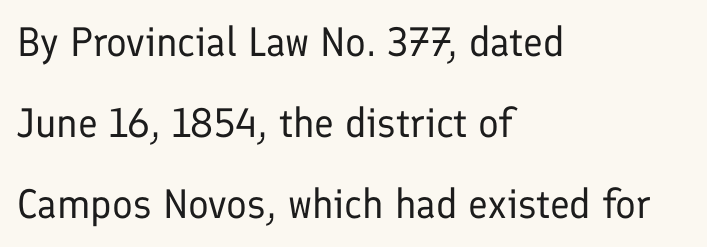
The image shows 41 px regular-weight sans-serif type, upright; set left-aligned, loose line spacing (1.98x), normal letter spacing, not underlined; low stroke contrast and a medium x-height.
